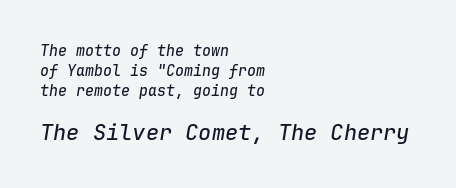
{"italic": "yes", "lean": "right", "slant_degrees": 9, "underline": "no", "align": "left", "line_spacing": "normal", "line_spacing_ratio": 1.33, "letter_spacing": "normal", "letter_spacing_em": 0.0, "larger_block": "second", "size_ratio": 1.47, "glyph_px": 22}
